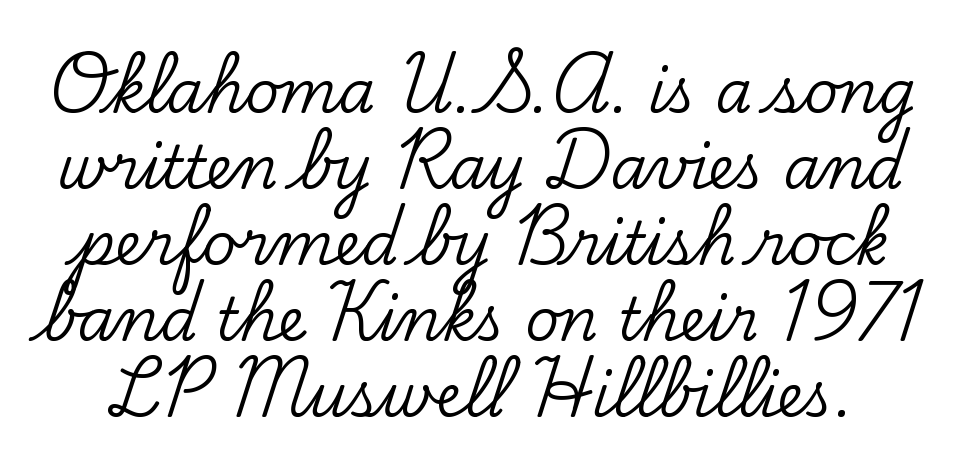
A typesetter would call this proportional, since set widths differ per character. The rows are spaced the way most documents space them. Plain, unruled lines of type. Between one letter and the next there's only the usual sliver of space. Classification — serif.
